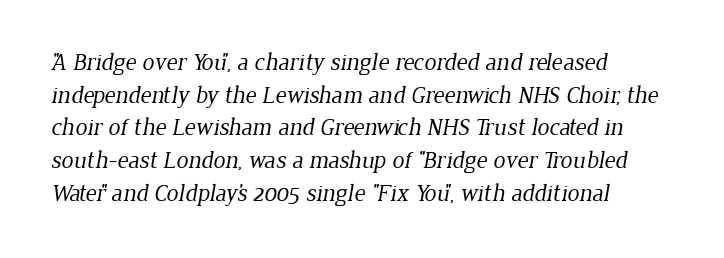
On a weight scale, this lands at 450 or below. The type is set solid horizontally, with unmodified tracking. Every row of glyphs begins at an identical x-position on the left. This rendering features lettering with no underline.
